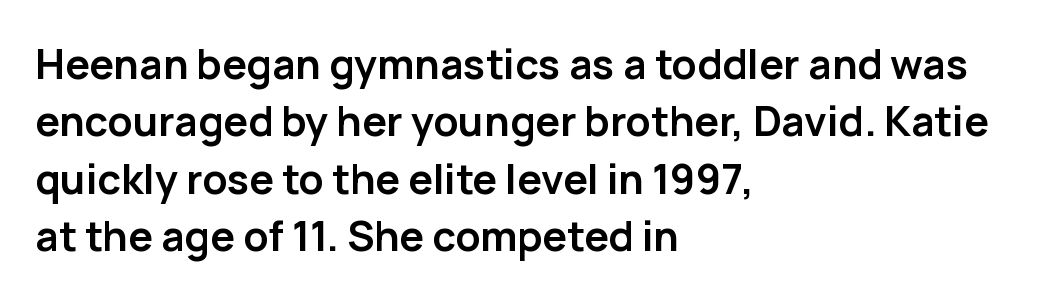
The image shows 41 px semibold sans-serif type, upright; set left-aligned, normal line spacing (1.4x), normal letter spacing, not underlined; low stroke contrast and a medium x-height.
